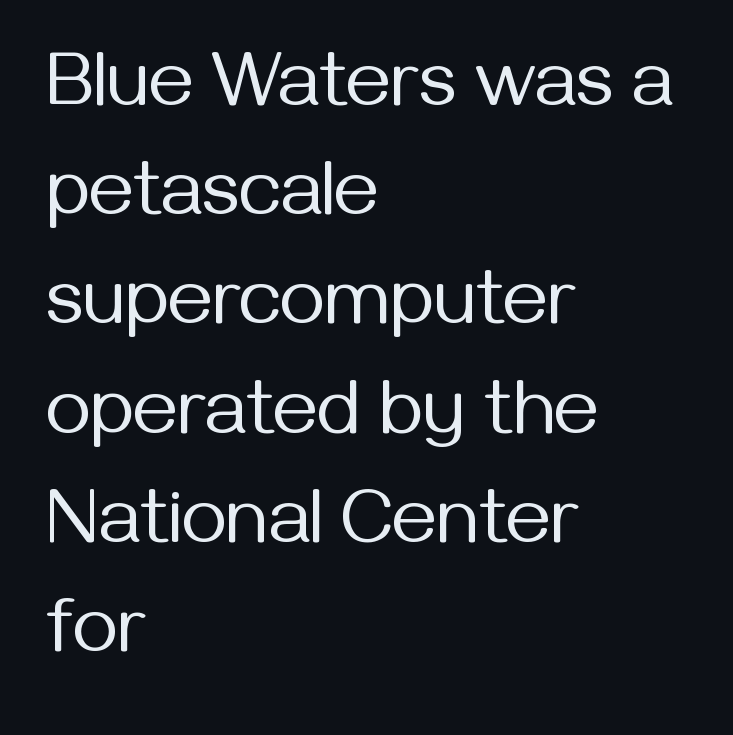
Short and long lines alike share a common starting point at left. Words appear dense and cohesive because spacing is normal. Is the type heavy? It reads as light-to-regular instead. Regarding serifs, this sample does without them. The lettering holds an erect, upright posture throughout. Successive baselines arrive at the customary interval.
